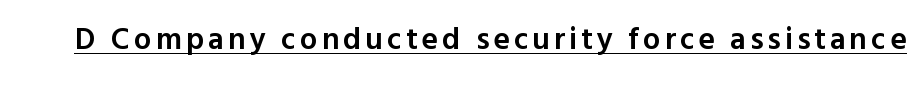
The image shows 31 px semibold sans-serif type, upright; set underlined; a medium x-height.
